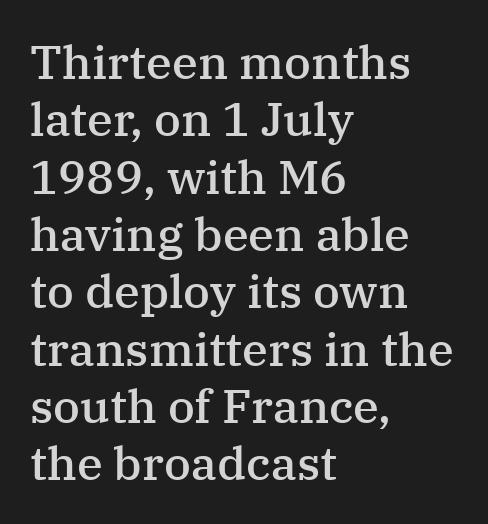
{"serif": "yes", "italic": "no", "bold": "semi", "weight": "semibold", "width": "normal", "stroke_contrast": "medium", "x_height": "medium", "monospaced": "no", "underline": "no", "align": "left", "line_spacing_ratio": 1.22, "letter_spacing": "normal", "letter_spacing_em": 0.0, "glyph_px": 47}
